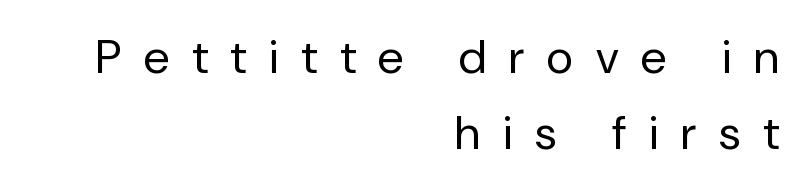
{"serif": "no", "italic": "no", "bold": "no", "weight": "regular", "width": "normal", "stroke_contrast": "low", "x_height": "medium", "monospaced": "no", "underline": "no", "align": "right", "line_spacing": "normal", "line_spacing_ratio": 1.61, "letter_spacing": "wide", "letter_spacing_em": 0.48, "glyph_px": 47}
